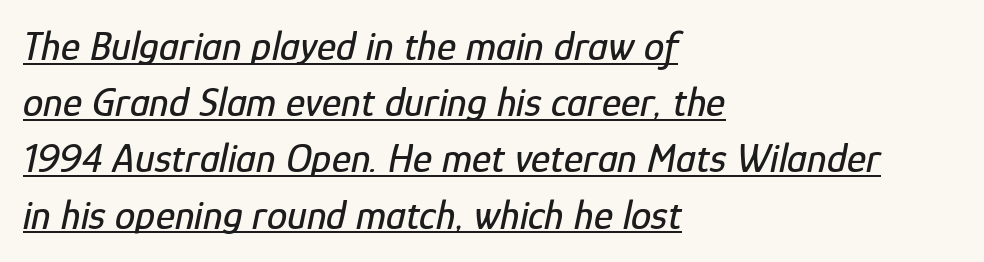
Q: Is the text italic (slanted)? A: Yes, it leans right by about 12 degrees.
Q: Is the text underlined? A: Yes.
Q: How is the paragraph aligned? A: Left-aligned.
Q: Is the spacing between letters normal or unusually wide? A: Normal.
Q: Is the spacing between lines tight, normal or loose? A: Normal.
Q: Width (condensed, normal, or wide)? A: Condensed.
Q: Stroke contrast? A: Low.
Q: x-height? A: Medium.
Q: Monospaced? A: No.
